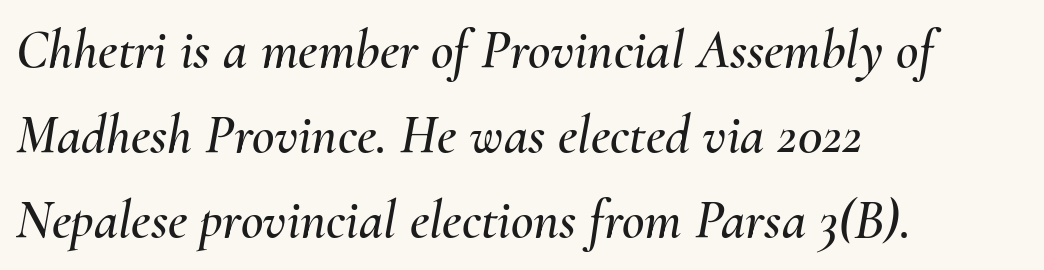
The image shows 55 px text type, italic (leaning right); set left-aligned, normal line spacing (1.55x), normal letter spacing, not underlined; medium stroke contrast and a small x-height.
